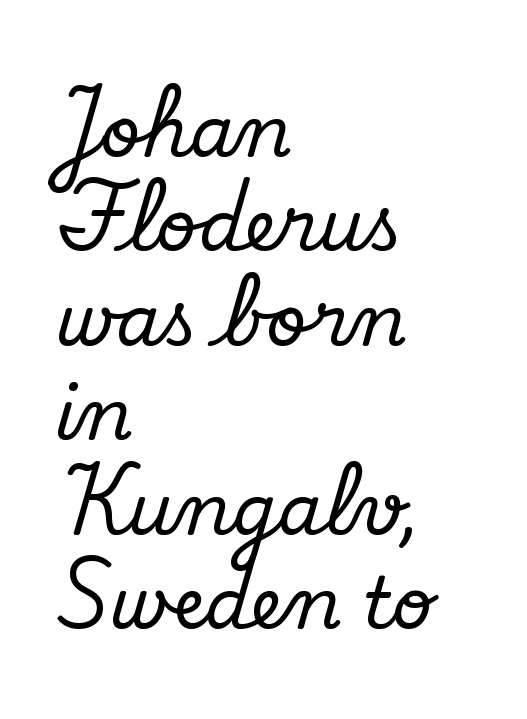
Q: Is the text italic (slanted)? A: Yes.
Q: Is the typeface a serif or a sans-serif typeface? A: Serif.
Q: Is the text underlined? A: No.
Q: How is the paragraph aligned? A: Left-aligned.
Q: Is the spacing between letters normal or unusually wide? A: Normal.
Q: Is the spacing between lines tight, normal or loose? A: Normal.
Q: Width (condensed, normal, or wide)? A: Normal.
Q: Stroke contrast? A: Low.
Q: x-height? A: Small.
Q: Monospaced? A: No.
